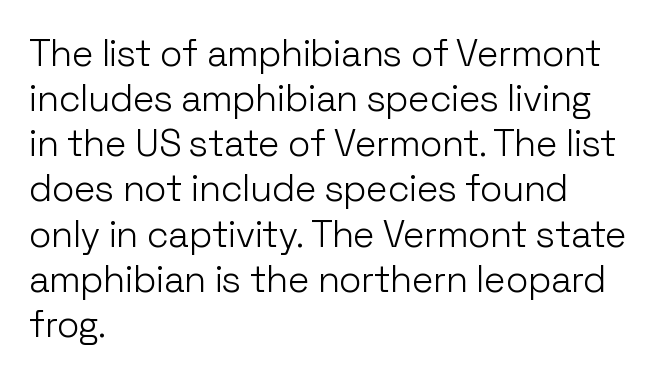
The image shows 37 px light sans-serif type, upright; set left-aligned, line spacing 1.22x, normal letter spacing, not underlined; low stroke contrast and a medium x-height.
